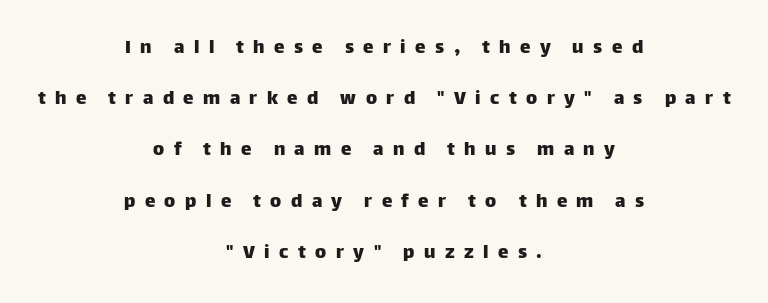
The image shows 21 px text type, upright; set centered, loose line spacing (2.44x), unusually wide letter spacing (+0.45 em), not underlined.
